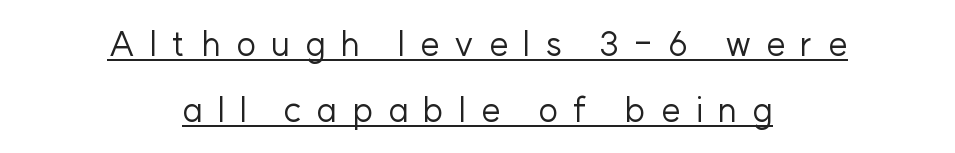
Q: Is the text bold? A: No.
Q: Is the text italic (slanted)? A: No, it is upright.
Q: Is the typeface a serif or a sans-serif typeface? A: Sans-serif.
Q: Is the text underlined? A: Yes.
Q: How is the paragraph aligned? A: Centered.
Q: Is the spacing between letters normal or unusually wide? A: Unusually wide.
Q: Is the spacing between lines tight, normal or loose? A: Loose.
Q: Width (condensed, normal, or wide)? A: Normal.
Q: Stroke contrast? A: Low.
Q: x-height? A: Medium.
Q: Monospaced? A: No.
